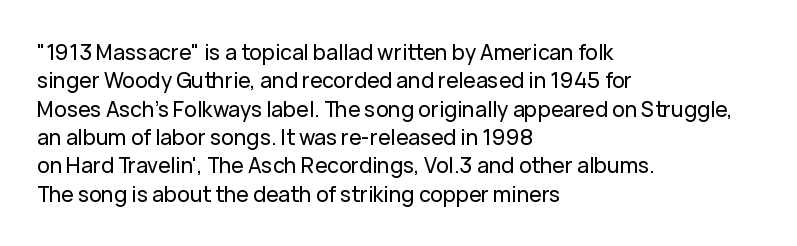
Posture: upright roman. The foot of each line stays bare and open. The passage shown stacks its lines at a standard gap. Alignment: flush left. The horizontal fit of the characters is conventional and even.
